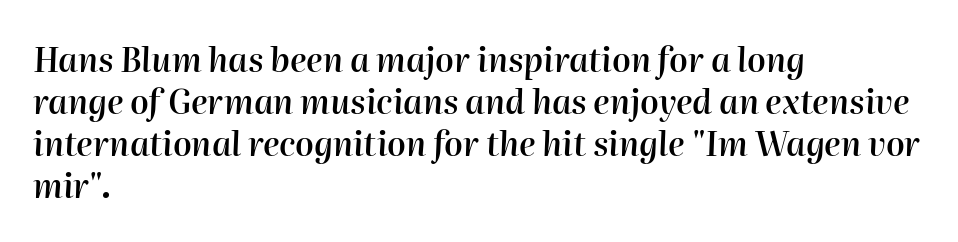
The rendering uses a semibold face; strokes are thickened but not to full bold. Nobody drew a line under any word here. Is the type slanted? Yes — the strokes lean at a clear angle. A normal amount of white space separates one row of letters from the next. All the whitespace from short lines collects on the right.
